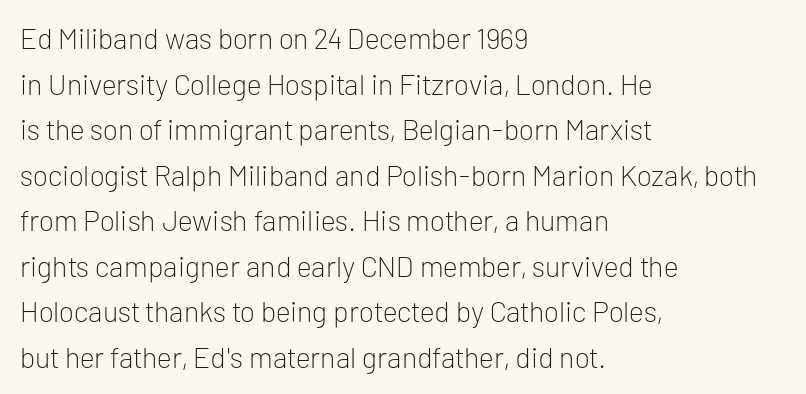
No italicization has been applied; the sample stays upright. In terms of leading, this rendering sits right in the middle. These lines keep a tight, regular rhythm from letter to letter. In terms of letterform style, serifs are entirely absent. The space beneath each line is pristine and unruled.
